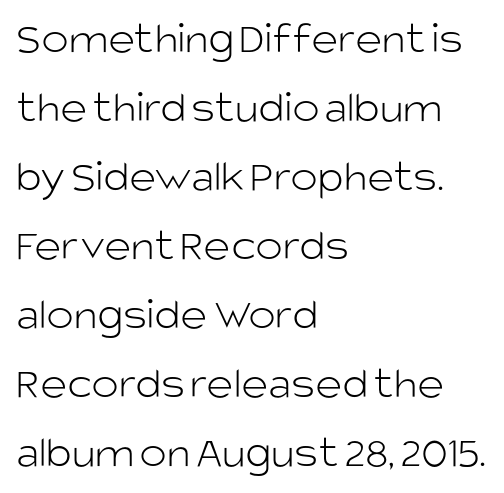
The image shows 46 px light sans-serif type, upright; set left-aligned, normal line spacing (1.5x), normal letter spacing, not underlined; low stroke contrast and a large x-height.
